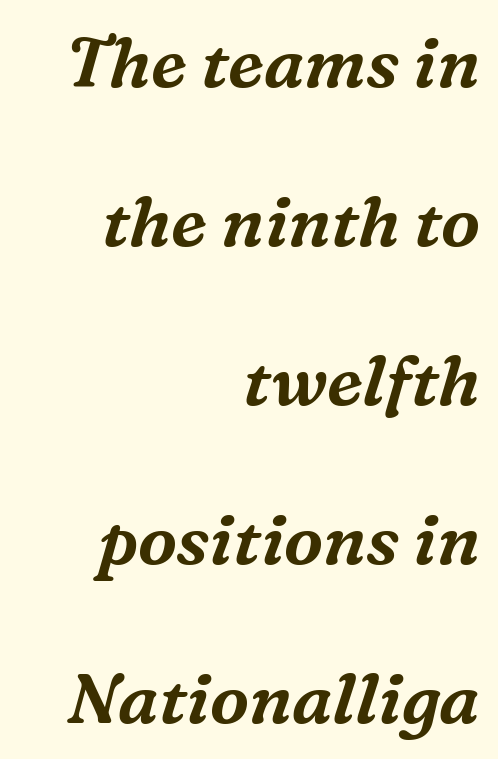
I'd call this a serif setting — the letters wear small feet. The rendering anchors every line to the right-hand side. The passage shown stacks its lines with a broad gap. The space directly below the letters is spotless. The font's italic variant was chosen for this text. Students, note that the glyphs here touch the page at normal intervals.
